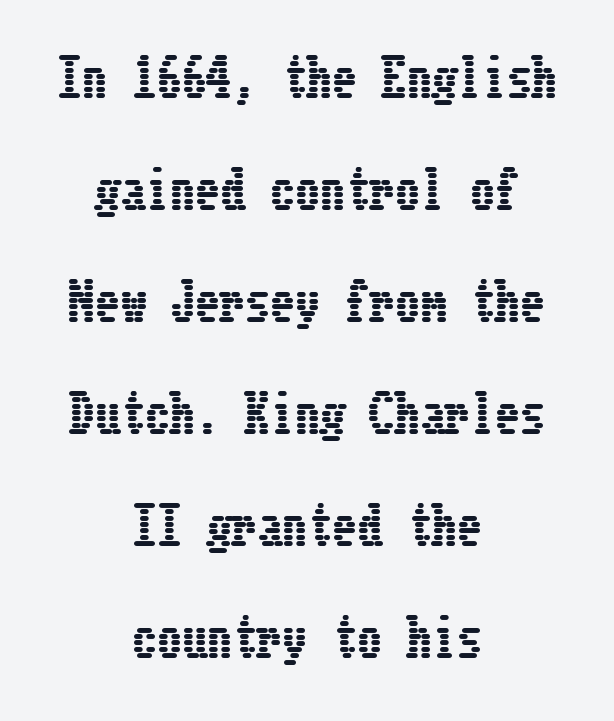
The image shows 50 px condensed type, upright; set centered, loose line spacing (2.24x), normal letter spacing, not underlined; low stroke contrast and a medium x-height.
